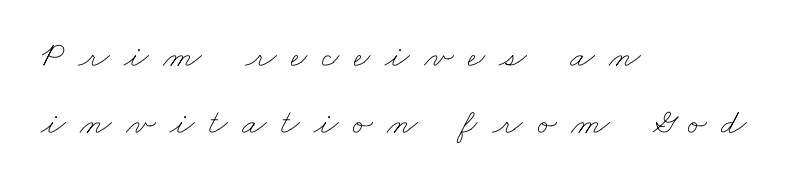
{"bold": "no", "weight": "thin", "width": "wide", "stroke_contrast": "low", "x_height": "small", "monospaced": "no", "underline": "no", "align": "left", "line_spacing_ratio": 1.86, "letter_spacing": "wide", "letter_spacing_em": 0.4, "glyph_px": 36}
